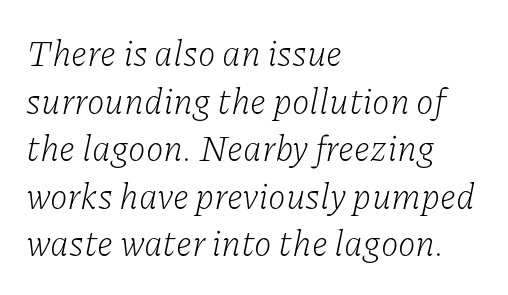
Q: Is the text bold? A: No.
Q: Is the text italic (slanted)? A: Yes, it leans right by about 11 degrees.
Q: Is the typeface a serif or a sans-serif typeface? A: Serif.
Q: Is the text underlined? A: No.
Q: How is the paragraph aligned? A: Left-aligned.
Q: Is the spacing between letters normal or unusually wide? A: Normal.
Q: Is the spacing between lines tight, normal or loose? A: Normal.
Q: Width (condensed, normal, or wide)? A: Normal.
Q: Stroke contrast? A: Low.
Q: x-height? A: Medium.
Q: Monospaced? A: No.
